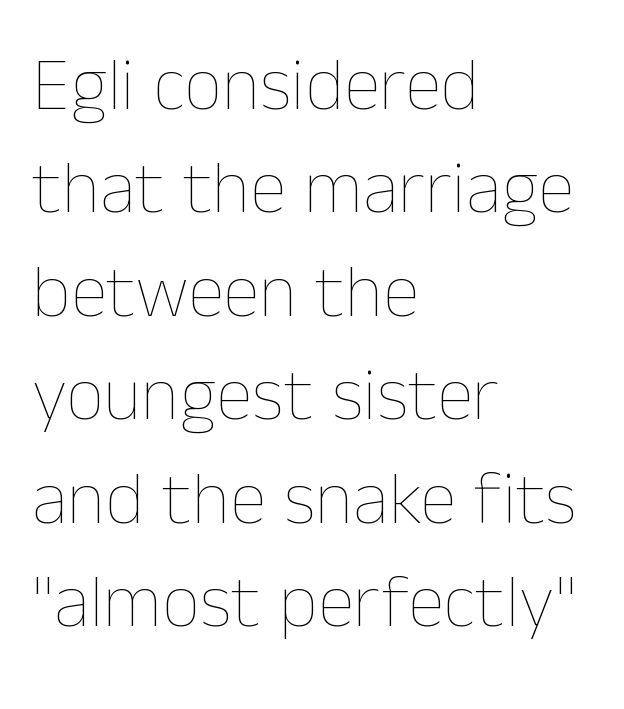
The image shows 75 px thin type, upright; set left-aligned, normal line spacing (1.38x), normal letter spacing, not underlined; low stroke contrast and a medium x-height.
